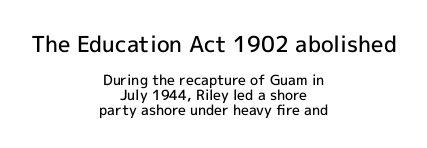
{"italic": "no", "bold": "semi", "underline": "no", "align": "center", "line_spacing": "tight", "line_spacing_ratio": 1.06, "letter_spacing": "normal", "letter_spacing_em": 0.0, "larger_block": "first", "size_ratio": 1.57, "glyph_px": 22}
